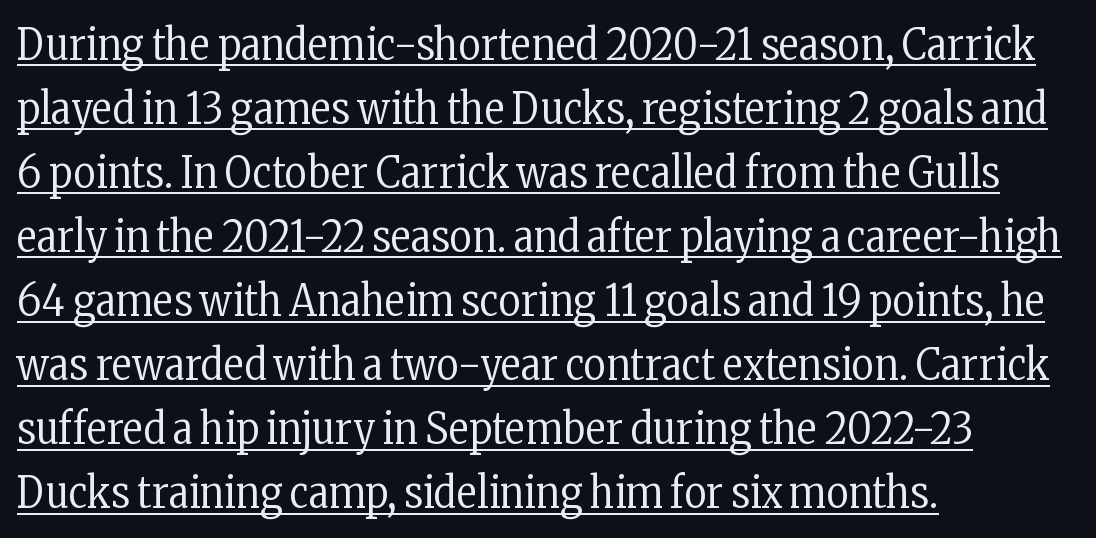
Quick note: interline space is typical. In designer terms, the underline attribute is active on this setting. The type is set solid horizontally, with unmodified tracking. Rendered with straight, roman letterforms. The glyphs in this specimen are seriffed.
